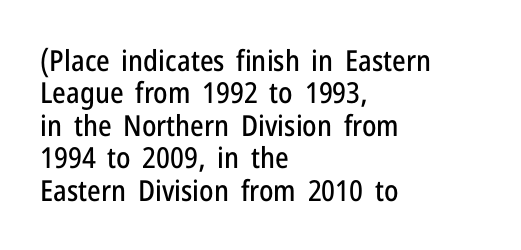
Letter spacing: default. Vertical spacing — tight. Honestly, there is no underline to notice here at all. The passage shown is typed in a proportional face where columns would drift. Regarding serifs, this sample does without them. Typeset ragged right — the left edge is the straight one.
